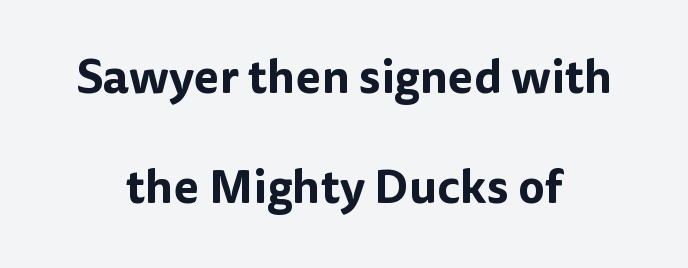
The image shows 47 px sans-serif type, upright; set centered, loose line spacing (2.35x), normal letter spacing, not underlined; low stroke contrast and a medium x-height.
